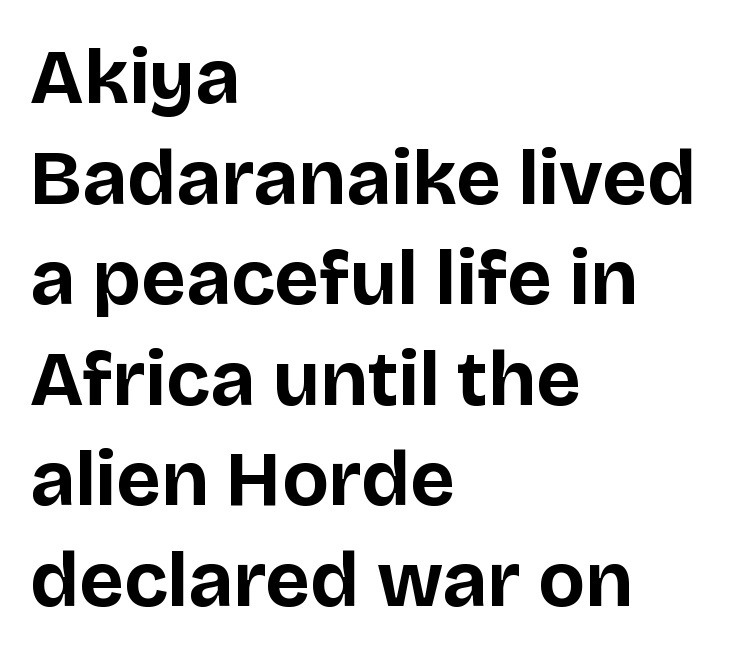
{"serif": "no", "italic": "no", "bold": "yes", "weight": "bold", "width": "normal", "stroke_contrast": "low", "x_height": "large", "monospaced": "no", "underline": "no", "align": "left", "line_spacing": "normal", "line_spacing_ratio": 1.29, "letter_spacing": "normal", "letter_spacing_em": 0.0, "glyph_px": 78}
